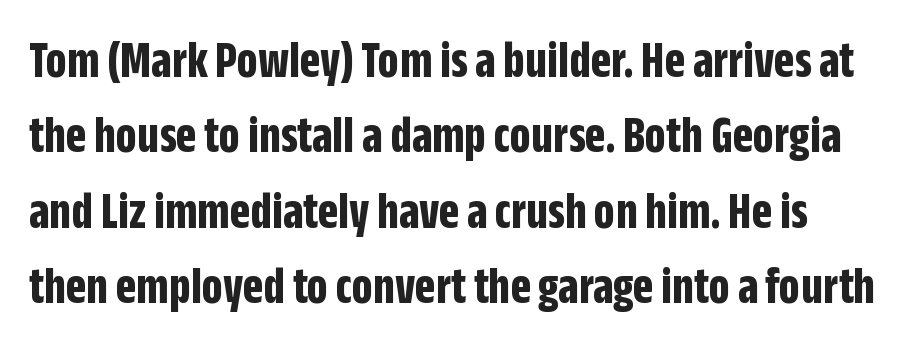
Nobody drew a line under any word here. Looks like regular typesetting: each glyph gets only the width it needs. Words appear dense and cohesive because spacing is normal. The space between consecutive lines is moderate. The font's upright variant was chosen for this text.
